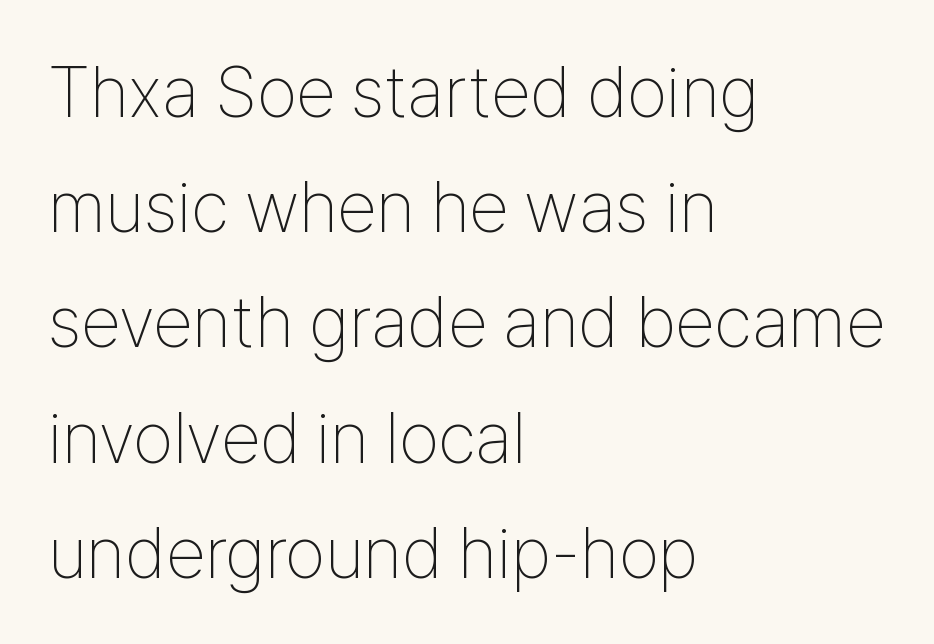
The image shows 72 px thin, condensed sans-serif type, upright; set left-aligned, normal line spacing (1.6x), normal letter spacing, not underlined; low stroke contrast and a medium x-height.
